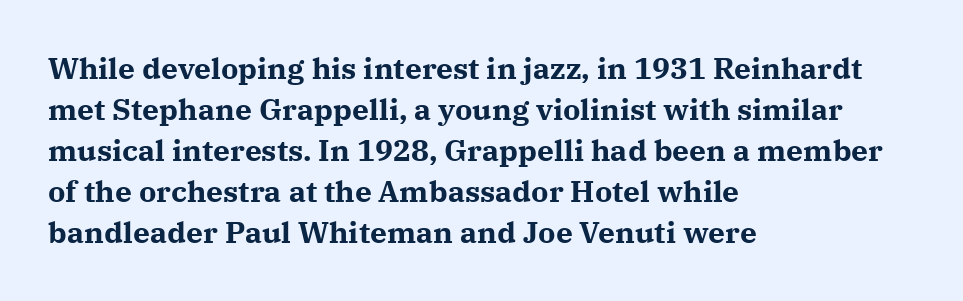
{"serif": "yes", "italic": "no", "bold": "yes", "weight": "bold", "width": "normal", "stroke_contrast": "medium", "x_height": "medium", "monospaced": "no", "underline": "no", "align": "left", "line_spacing": "normal", "line_spacing_ratio": 1.37, "letter_spacing": "normal", "letter_spacing_em": 0.0, "glyph_px": 30}
